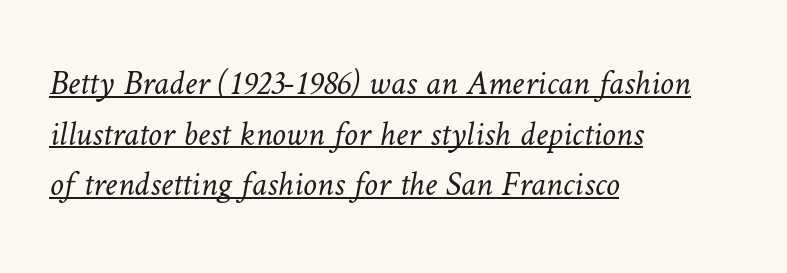
Q: Is the text bold? A: No.
Q: Is the text underlined? A: Yes.
Q: How is the paragraph aligned? A: Left-aligned.
Q: Is the spacing between letters normal or unusually wide? A: Normal.
Q: Is the spacing between lines tight, normal or loose? A: Normal.
Q: Width (condensed, normal, or wide)? A: Normal.
Q: Stroke contrast? A: Low.
Q: x-height? A: Medium.
Q: Monospaced? A: No.
